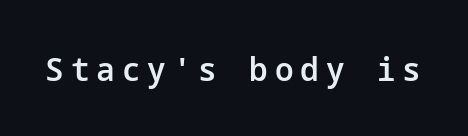
Look at the stroke-to-counter ratio: somewhat heavy, a semibold. Check the space under the baseline: it is left empty. No italicization has been applied; the sample stays upright. Caption: expanded tracking, letters set apart.
